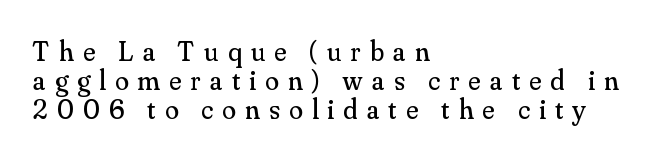
Q: Is the text bold? A: No.
Q: Is the text italic (slanted)? A: No, it is upright.
Q: Is the typeface a serif or a sans-serif typeface? A: Serif.
Q: Is the text underlined? A: No.
Q: How is the paragraph aligned? A: Left-aligned.
Q: Is the spacing between letters normal or unusually wide? A: Unusually wide.
Q: Is the spacing between lines tight, normal or loose? A: Tight.
Q: Width (condensed, normal, or wide)? A: Normal.
Q: Stroke contrast? A: Medium.
Q: x-height? A: Small.
Q: Monospaced? A: No.
